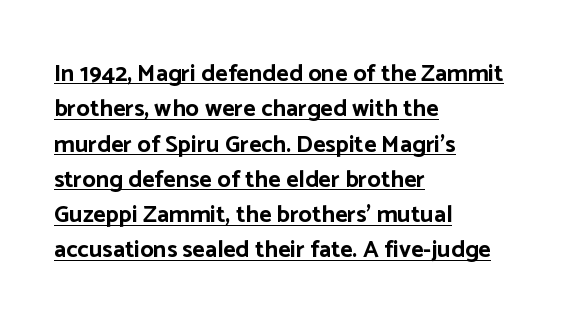
Q: Is the text bold? A: Yes.
Q: Is the text italic (slanted)? A: No, it is upright.
Q: Is the text underlined? A: Yes.
Q: How is the paragraph aligned? A: Left-aligned.
Q: Is the spacing between letters normal or unusually wide? A: Normal.
Q: Is the spacing between lines tight, normal or loose? A: Normal.
